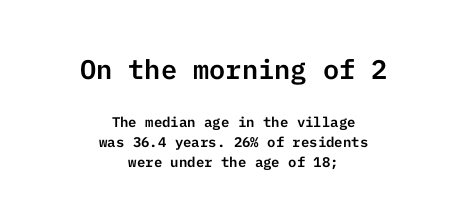
Q: Is the text italic (slanted)? A: No, it is upright.
Q: Is the text underlined? A: No.
Q: How is the paragraph aligned? A: Centered.
Q: Is the spacing between letters normal or unusually wide? A: Normal.
Q: Is the spacing between lines tight, normal or loose? A: Normal.
Q: Which block of text is set in a larger size, the first (top) or the second (bottom)? A: The first (top) one.
